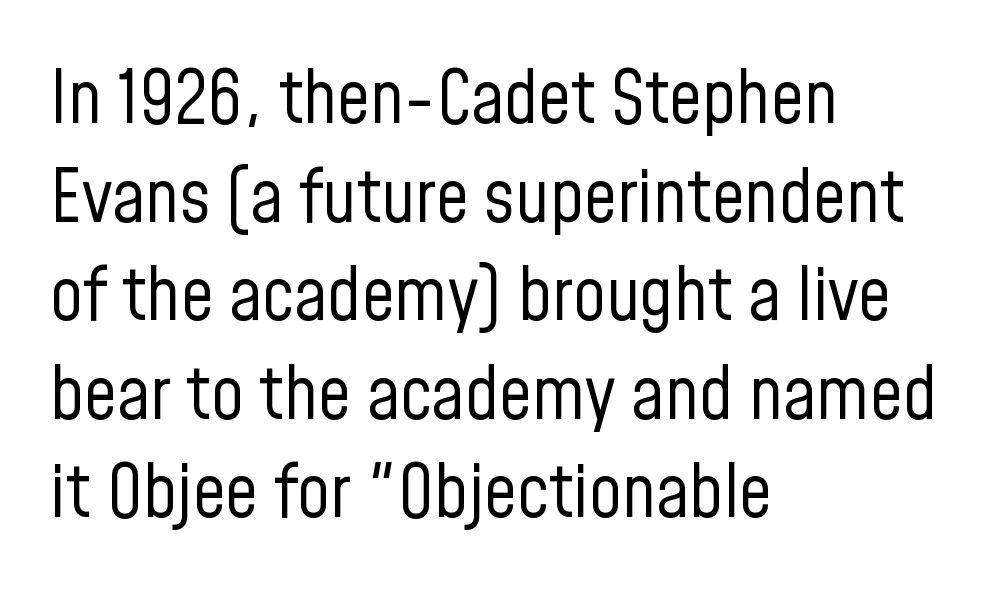
{"serif": "no", "italic": "no", "bold": "no", "weight": "regular", "width": "condensed", "stroke_contrast": "low", "x_height": "medium", "monospaced": "no", "underline": "no", "align": "left", "line_spacing": "normal", "line_spacing_ratio": 1.35, "letter_spacing": "normal", "letter_spacing_em": 0.0, "glyph_px": 73}
